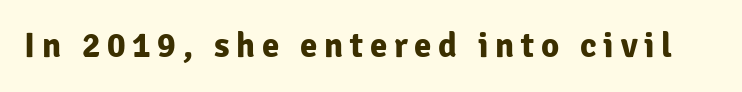
The image shows 35 px bold sans-serif type, upright; set not underlined; low stroke contrast and a medium x-height.
